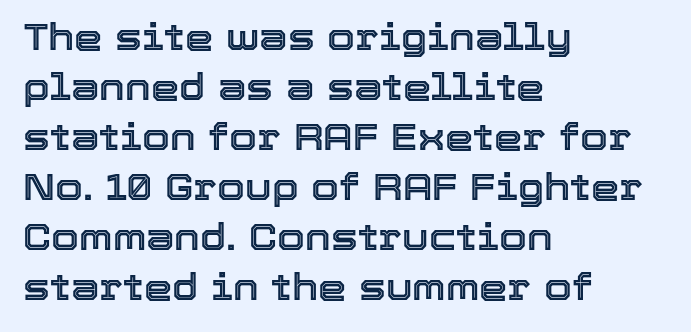
You can tell it's not italic because the verticals are truly vertical. The line texture is even and compact thanks to regular tracking. The passage is arranged the way most books set body copy — flush left. Unmarked baselines from the first word to the last. Is this a fixed-width face? No — the glyphs have proportional, varying widths.
